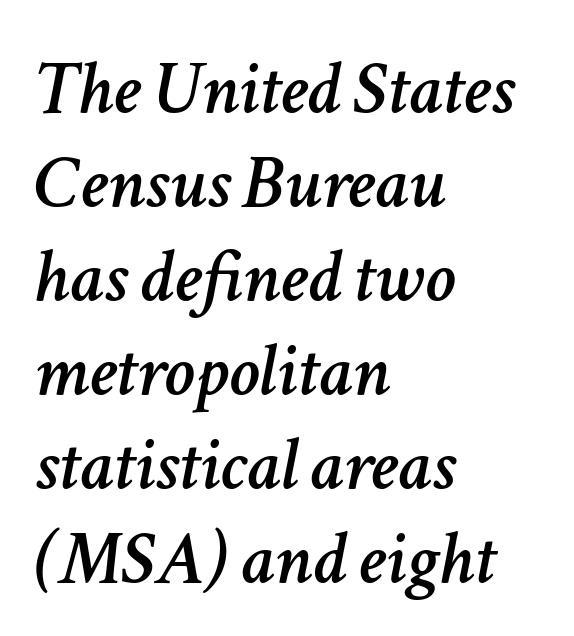
The image shows 77 px text type, italic (leaning right); set left-aligned, line spacing 1.22x, normal letter spacing, not underlined; low stroke contrast and a medium x-height.
